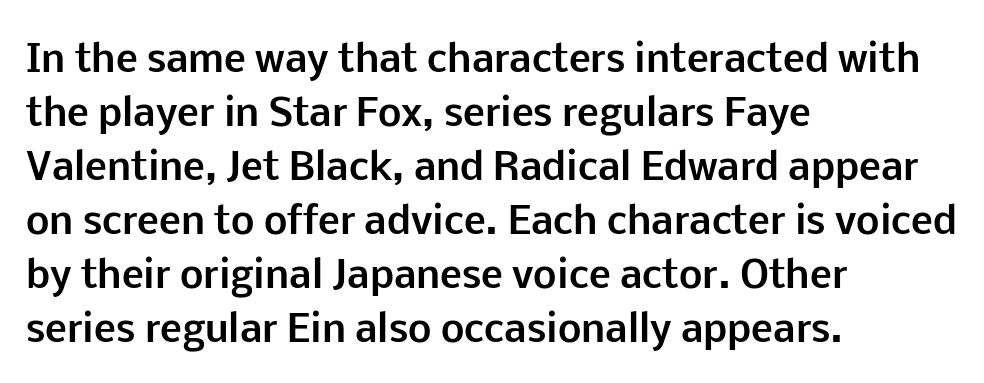
The image shows 37 px bold sans-serif type, upright; set left-aligned, normal line spacing (1.46x), normal letter spacing, not underlined; low stroke contrast and a medium x-height.
